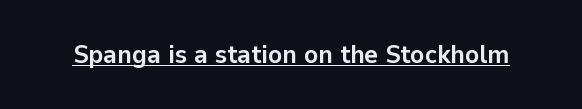
{"italic": "no", "bold": "yes", "underline": "yes", "letter_spacing": "normal", "letter_spacing_em": 0.0, "glyph_px": 26}
